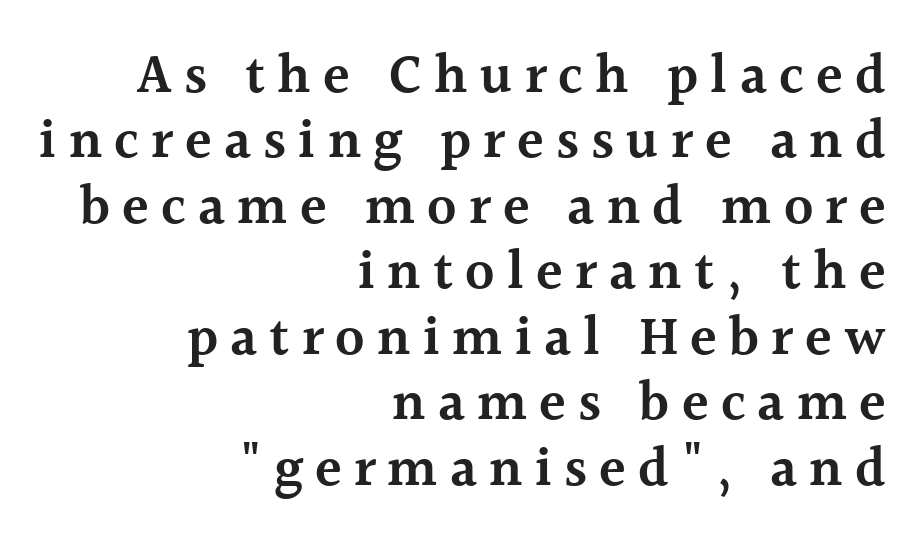
The typography opts for an upright posture over an oblique one. Caption: semibold face, moderately heavy strokes. Decoration check: the copy has no underline. This rendering employs a face with finishing strokes, i.e., a serif.
